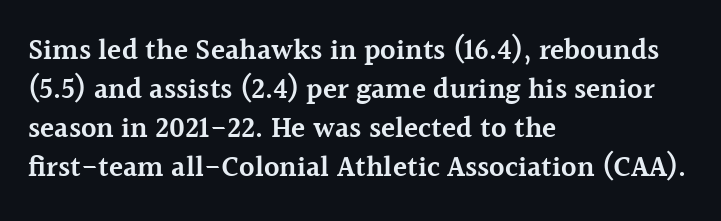
Q: Is the text bold? A: Semi-bold.
Q: Is the text italic (slanted)? A: No, it is upright.
Q: Is the typeface a serif or a sans-serif typeface? A: Serif.
Q: Is the text underlined? A: No.
Q: How is the paragraph aligned? A: Left-aligned.
Q: Is the spacing between letters normal or unusually wide? A: Normal.
Q: Is the spacing between lines tight, normal or loose? A: Normal.
Q: Width (condensed, normal, or wide)? A: Normal.
Q: x-height? A: Medium.
Q: Monospaced? A: No.
